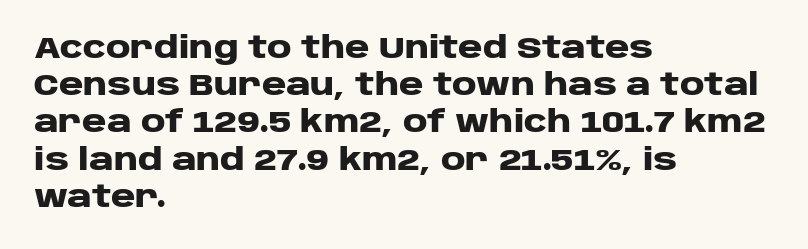
The image shows 30 px heavy, wide sans-serif type, upright; set left-aligned, line spacing 1.24x, normal letter spacing, not underlined; low stroke contrast and a large x-height.
